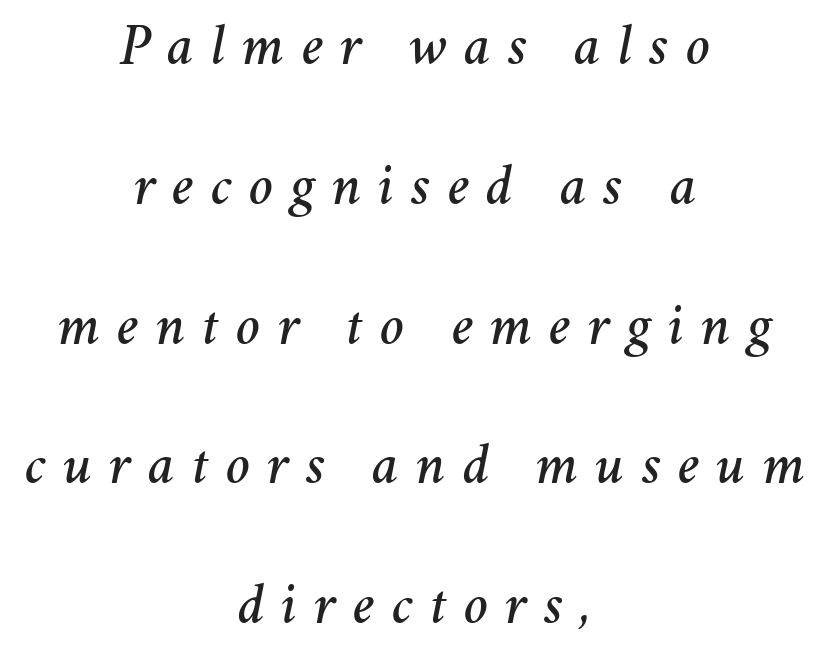
Does the leading feel generous? Absolutely, it's lavish. Each letter keeps its own natural width here, so spacing adapts to shape. Does the copy run flush right? No — it is centered line by line. How are the letters spaced? Widely, with obvious added tracking. The rendering applies a slant to the glyphs.
